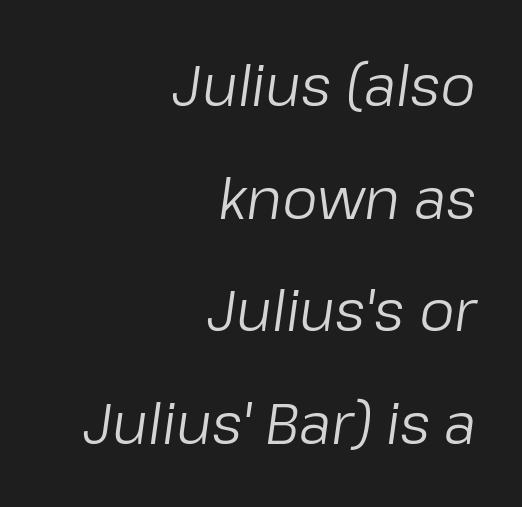
Tall strokes in this sample are angled rather than plumb. Observe the ordinary spacing: letters are neighbours, not strangers. The letters advance in unequal steps, a hallmark of proportional type. The passage is arranged like a letterhead date or caption credit — flush right. Nothing heavy about these letters — not bold at all.
